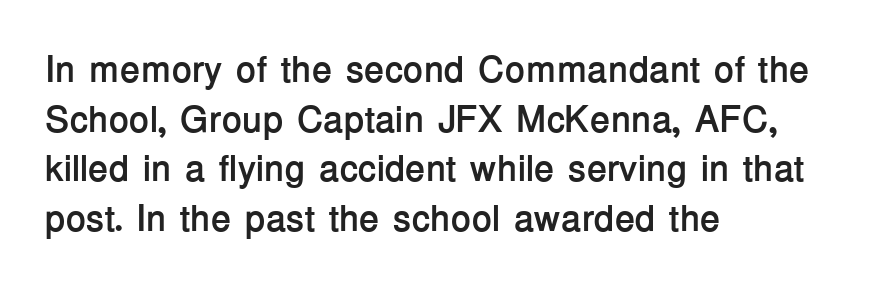
The image shows 37 px semibold sans-serif type, upright; set left-aligned, normal line spacing (1.34x), normal letter spacing, not underlined; low stroke contrast and a medium x-height.
